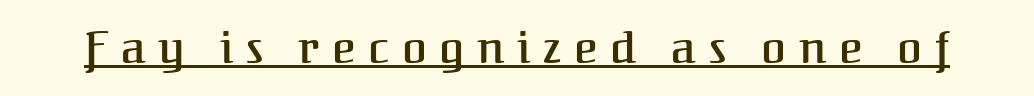
Q: Is the text bold? A: Semi-bold.
Q: Is the text italic (slanted)? A: No, it is upright.
Q: Is the typeface a serif or a sans-serif typeface? A: Serif.
Q: Is the text underlined? A: Yes.
Q: Is the spacing between letters normal or unusually wide? A: Unusually wide.
Q: Width (condensed, normal, or wide)? A: Normal.
Q: Stroke contrast? A: Medium.
Q: x-height? A: Medium.
Q: Monospaced? A: No.
